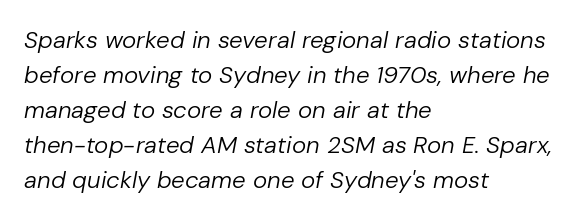
Q: Is the text bold? A: No.
Q: Is the text italic (slanted)? A: Yes, it leans right by about 10 degrees.
Q: Is the text underlined? A: No.
Q: How is the paragraph aligned? A: Left-aligned.
Q: Is the spacing between letters normal or unusually wide? A: Normal.
Q: Is the spacing between lines tight, normal or loose? A: Normal.
